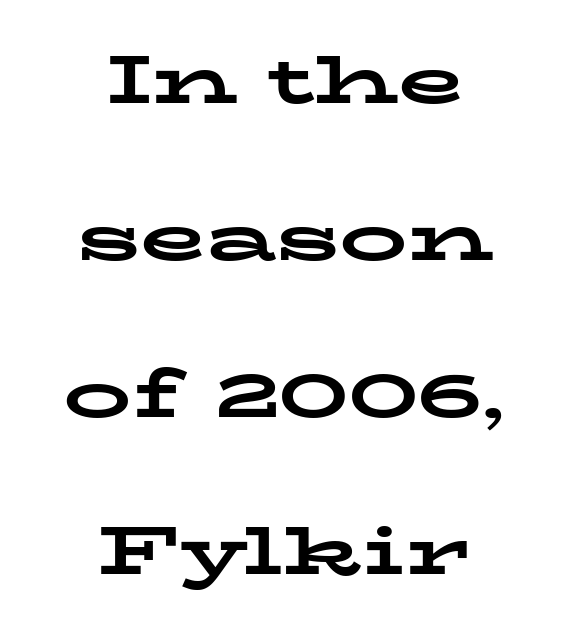
The image shows 68 px bold, wide serif type, upright; set centered, loose line spacing (2.31x), normal letter spacing, not underlined; low stroke contrast and a medium x-height.
